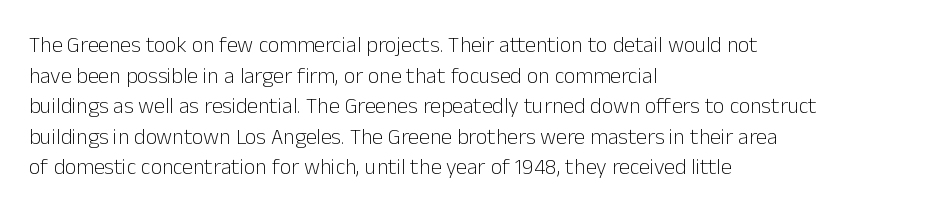
The image shows 22 px text type, upright; set left-aligned, normal line spacing (1.39x), normal letter spacing, not underlined.
